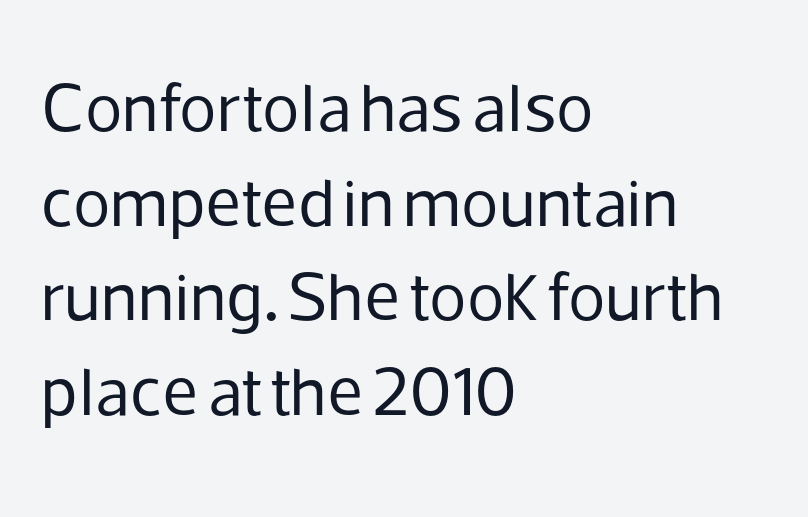
The image shows 69 px regular-weight sans-serif type, upright; set left-aligned, normal line spacing (1.37x), normal letter spacing, not underlined; low stroke contrast and a medium x-height.
